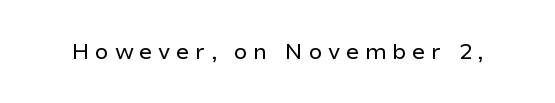
Vertical strokes here are truly vertical. The words here are not underlined. Glyph-to-glyph distance is far greater than everyday printed text. Letters have the restrained weight of plain body copy at most.
